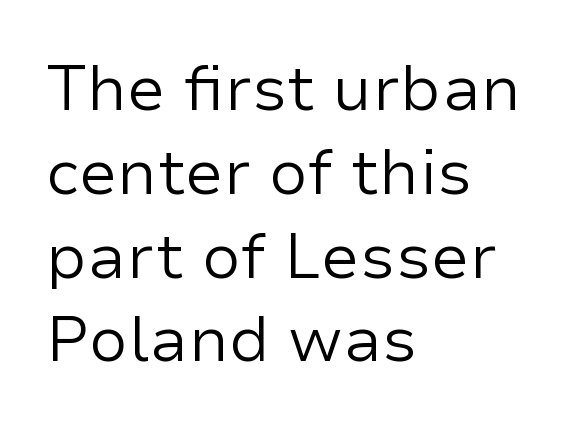
Bold? No — there's no thickening of the strokes. How are the letters spaced? Ordinarily, with no added tracking. Quick note: not italic, upright. Glance below the letters and you will spot only blank space.
